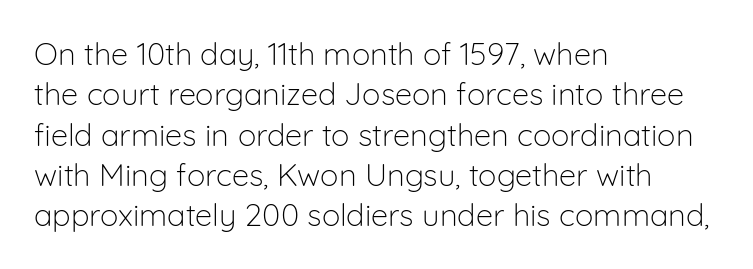
Q: Is the text bold? A: No.
Q: Is the text italic (slanted)? A: No, it is upright.
Q: Is the typeface a serif or a sans-serif typeface? A: Sans-serif.
Q: Is the text underlined? A: No.
Q: How is the paragraph aligned? A: Left-aligned.
Q: Is the spacing between letters normal or unusually wide? A: Normal.
Q: Is the spacing between lines tight, normal or loose? A: Normal.
Q: Width (condensed, normal, or wide)? A: Normal.
Q: Stroke contrast? A: Low.
Q: x-height? A: Medium.
Q: Monospaced? A: No.
